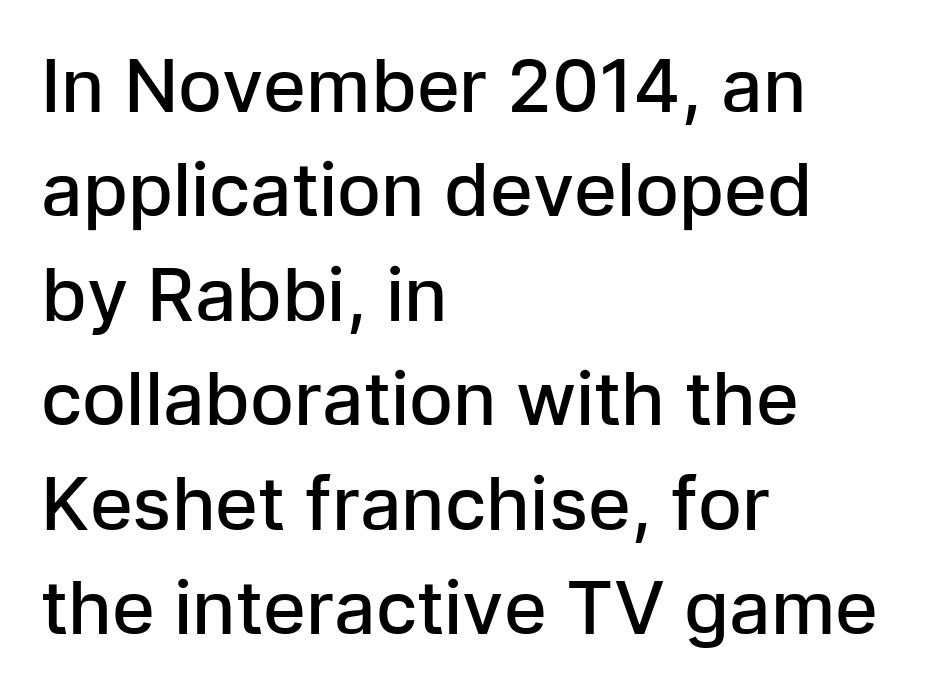
{"serif": "no", "italic": "no", "bold": "semi", "weight": "semibold", "width": "normal", "stroke_contrast": "low", "x_height": "medium", "monospaced": "no", "underline": "no", "align": "left", "line_spacing": "normal", "line_spacing_ratio": 1.43, "letter_spacing": "normal", "letter_spacing_em": 0.0, "glyph_px": 73}
